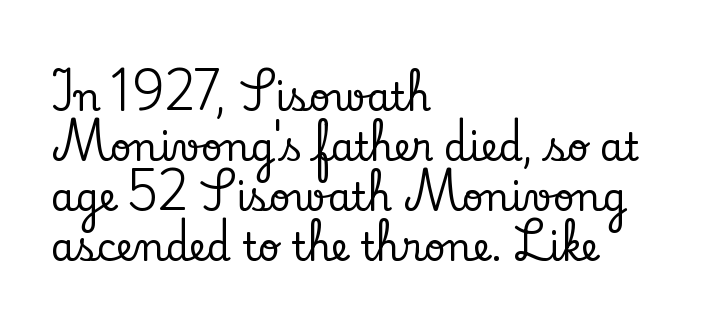
Summary of vertical rhythm: regular, with standard interline spacing. Style check: upright. The letters advance in unequal steps, a hallmark of proportional type. Descenders hang freely into open space. Every row of glyphs begins at an identical x-position on the left.
